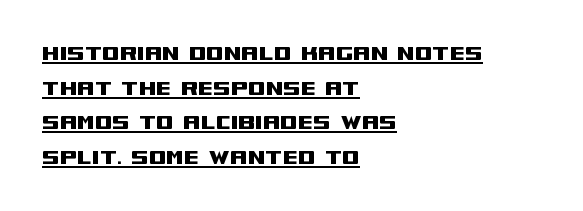
{"italic": "no", "underline": "yes", "align": "left", "line_spacing": "normal", "line_spacing_ratio": 1.39, "letter_spacing": "normal", "letter_spacing_em": 0.0, "glyph_px": 25}
